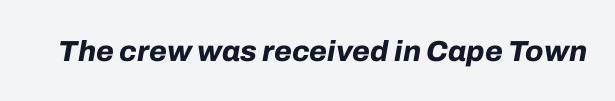
{"italic": "yes", "lean": "right", "slant_degrees": 10, "bold": "yes", "weight": "bold", "width": "normal", "stroke_contrast": "low", "x_height": "medium", "monospaced": "no", "underline": "no", "letter_spacing": "normal", "letter_spacing_em": 0.0, "glyph_px": 29}
